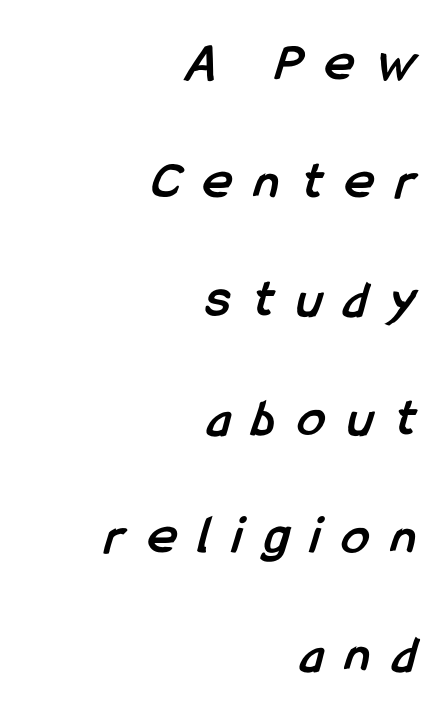
{"serif": "no", "bold": "yes", "weight": "semibold", "width": "condensed", "stroke_contrast": "low", "x_height": "medium", "monospaced": "no", "underline": "no", "align": "right", "line_spacing": "loose", "line_spacing_ratio": 2.15, "letter_spacing": "wide", "letter_spacing_em": 0.41, "glyph_px": 55}
